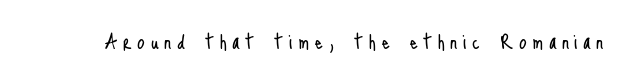
Q: Is the text bold? A: No.
Q: Is the text italic (slanted)? A: No, it is upright.
Q: Is the text underlined? A: No.
Q: Is the spacing between letters normal or unusually wide? A: Unusually wide.
